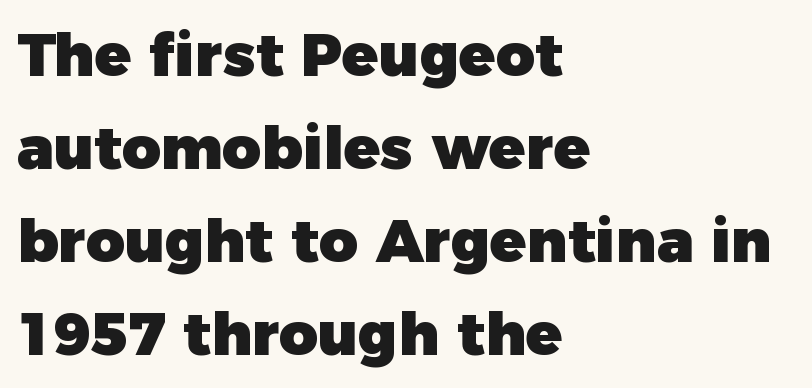
The image shows 60 px heavy sans-serif type, upright; set left-aligned, normal line spacing (1.55x), normal letter spacing, not underlined; low stroke contrast and a medium x-height.
